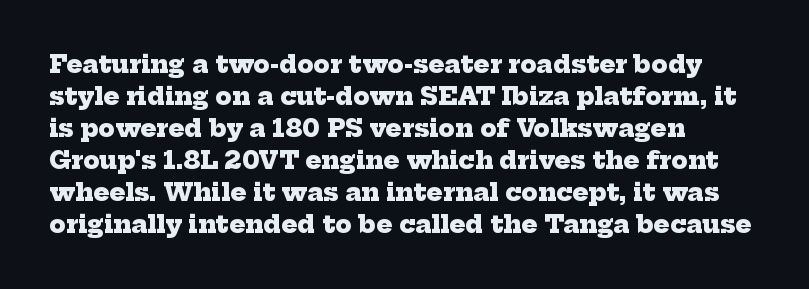
{"bold": "yes", "underline": "no", "align": "left", "line_spacing": "normal", "line_spacing_ratio": 1.33, "letter_spacing": "normal", "letter_spacing_em": 0.0, "glyph_px": 24}
